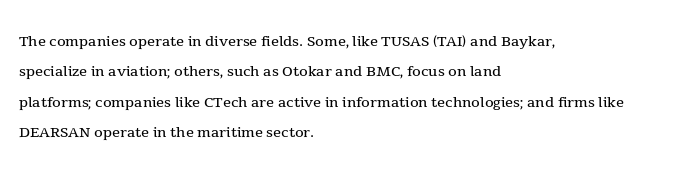
The image shows 20 px text type, upright; set left-aligned, normal line spacing (1.52x), normal letter spacing, not underlined.
